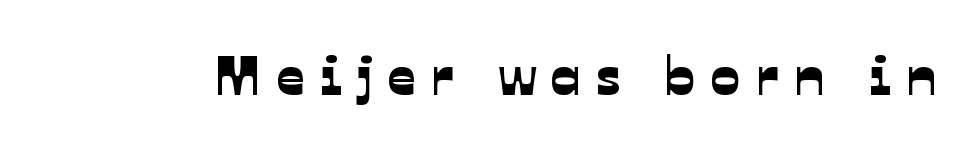
Q: Is the typeface a serif or a sans-serif typeface? A: Sans-serif.
Q: Is the text underlined? A: No.
Q: Is the spacing between letters normal or unusually wide? A: Unusually wide.
Q: Width (condensed, normal, or wide)? A: Normal.
Q: Stroke contrast? A: Low.
Q: x-height? A: Medium.
Q: Monospaced? A: No.
